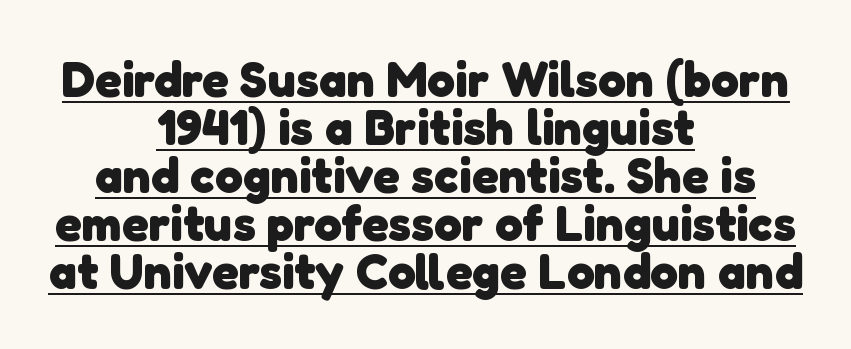
{"serif": "no", "bold": "yes", "weight": "heavy", "width": "normal", "stroke_contrast": "low", "x_height": "medium", "monospaced": "no", "underline": "yes", "align": "center", "line_spacing": "tight", "line_spacing_ratio": 0.96, "letter_spacing": "normal", "letter_spacing_em": 0.0, "glyph_px": 50}
